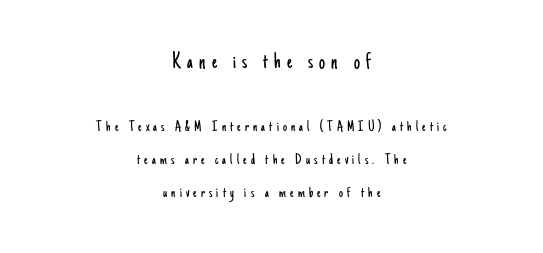
Q: Is the text bold? A: No.
Q: Is the text italic (slanted)? A: No, it is upright.
Q: Is the text underlined? A: No.
Q: How is the paragraph aligned? A: Centered.
Q: Is the spacing between letters normal or unusually wide? A: Unusually wide.
Q: Is the spacing between lines tight, normal or loose? A: Loose.
Q: Which block of text is set in a larger size, the first (top) or the second (bottom)? A: The first (top) one.
